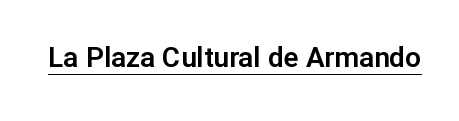
The image shows 28 px sans-serif type, upright; set normal letter spacing, underlined; low stroke contrast and a medium x-height.
